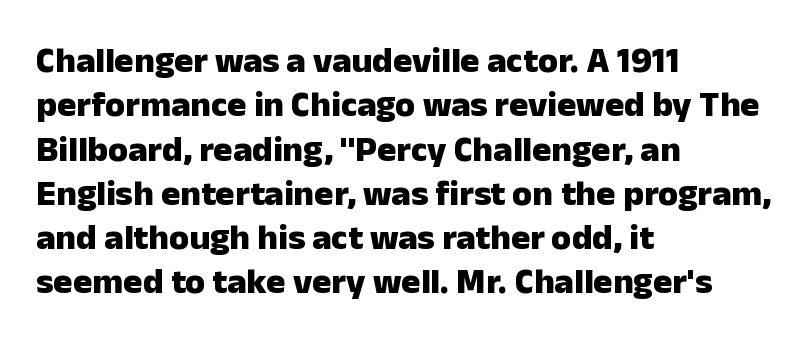
The image shows 36 px heavy sans-serif type, upright; set left-aligned, line spacing 1.23x, normal letter spacing, not underlined; low stroke contrast and a medium x-height.
